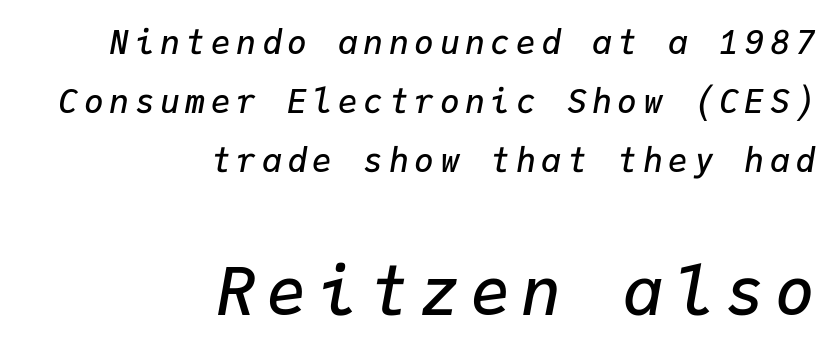
{"italic": "yes", "lean": "right", "slant_degrees": 9, "bold": "semi", "weight": "semibold", "width": "normal", "stroke_contrast": "low", "x_height": "medium", "monospaced": "yes", "underline": "no", "align": "right", "line_spacing_ratio": 1.79, "larger_block": "second", "size_ratio": 2.0, "glyph_px": 66}
